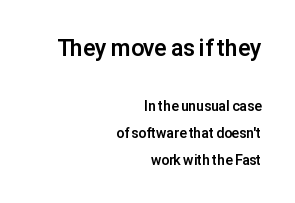
{"italic": "no", "bold": "yes", "underline": "no", "align": "right", "line_spacing": "loose", "line_spacing_ratio": 1.93, "letter_spacing": "normal", "letter_spacing_em": 0.0, "larger_block": "first", "size_ratio": 1.64, "glyph_px": 23}
